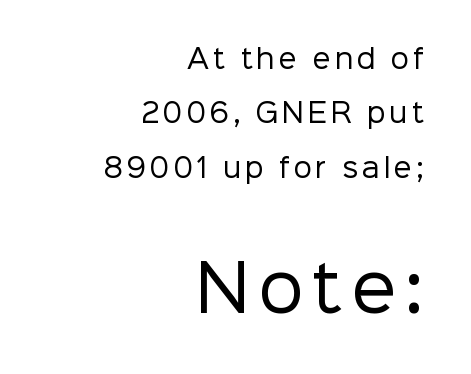
If you drew a ruler down the right edge, every line would touch it. Upright lettering throughout. Examine the stroke ends and you'll find no serifs. The block of text is sparse from top to bottom, with ample space between rows. Type size steps up from the first block to the second. The zone under the glyphs is completely vacant.
